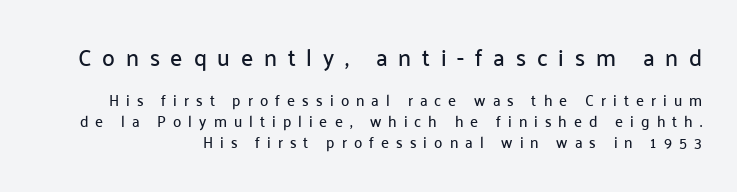
The image shows 23 px text type, upright; set normal line spacing (1.41x), unusually wide letter spacing (+0.47 em), not underlined; the first (top) block is 1.53x larger.
